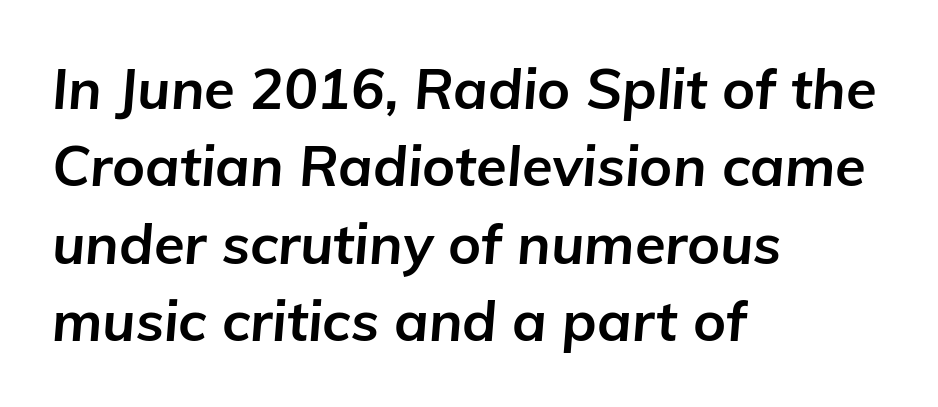
{"italic": "yes", "lean": "right", "slant_degrees": 5, "bold": "yes", "weight": "bold", "width": "normal", "stroke_contrast": "low", "x_height": "medium", "monospaced": "no", "underline": "no", "align": "left", "line_spacing": "normal", "line_spacing_ratio": 1.38, "letter_spacing": "normal", "letter_spacing_em": 0.0, "glyph_px": 56}
